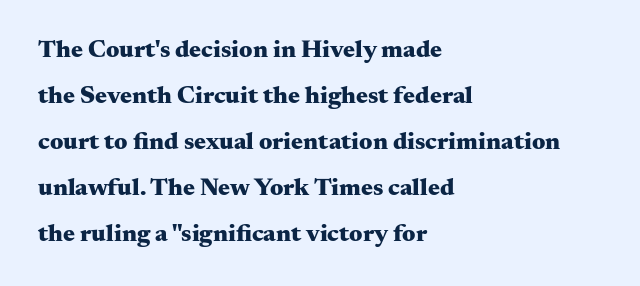
Decoration check: the copy has no underline. No extra tracking has been applied to these lines. The face used here has the dense, thick strokes of a bold. The paragraph shown leans on its left margin. A typesetter would mark this as roman, not italic.
